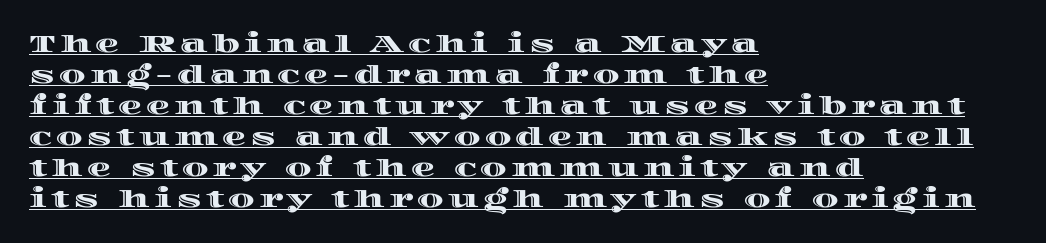
Q: Is the text italic (slanted)? A: No, it is upright.
Q: Is the text underlined? A: Yes.
Q: How is the paragraph aligned? A: Left-aligned.
Q: Is the spacing between lines tight, normal or loose? A: Normal.
